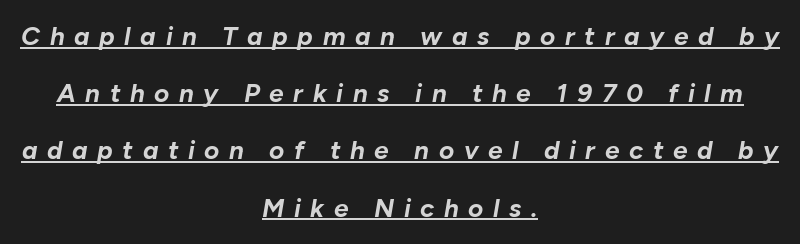
Spacing between characters has been opened up far beyond the box default. Caption: multi-line text, centered on the measure. Students, observe the line beneath the letters — that is underlining. Compared with typical paragraphs, the rows here are farther apart.
